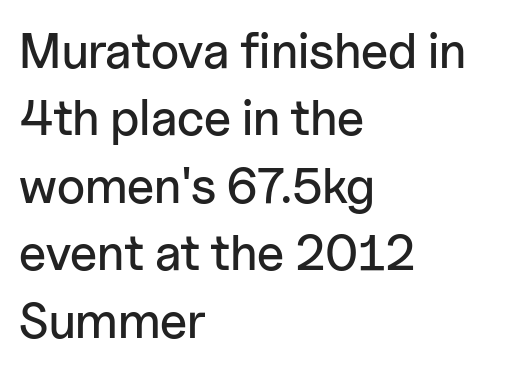
The image shows 50 px sans-serif type, upright; set left-aligned, normal line spacing (1.35x), normal letter spacing, not underlined; low stroke contrast and a medium x-height.
